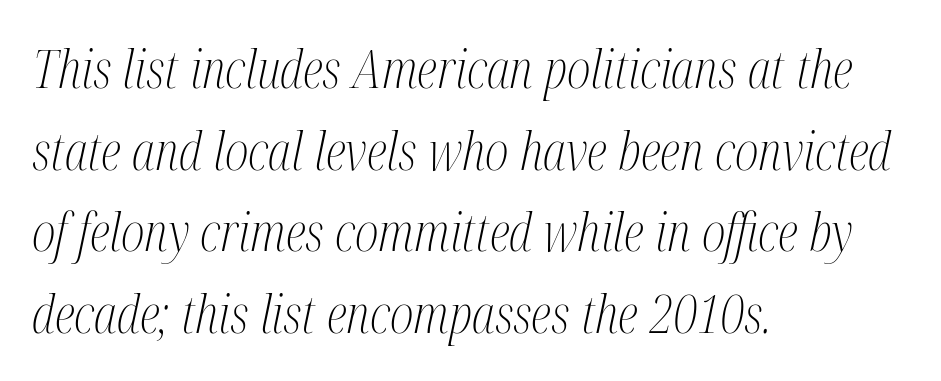
Q: Is the text bold? A: No.
Q: Is the text italic (slanted)? A: Yes, it leans right by about 12 degrees.
Q: Is the typeface a serif or a sans-serif typeface? A: Serif.
Q: Is the text underlined? A: No.
Q: How is the paragraph aligned? A: Left-aligned.
Q: Is the spacing between letters normal or unusually wide? A: Normal.
Q: Is the spacing between lines tight, normal or loose? A: Normal.
Q: Width (condensed, normal, or wide)? A: Condensed.
Q: Stroke contrast? A: Medium.
Q: x-height? A: Medium.
Q: Monospaced? A: No.
